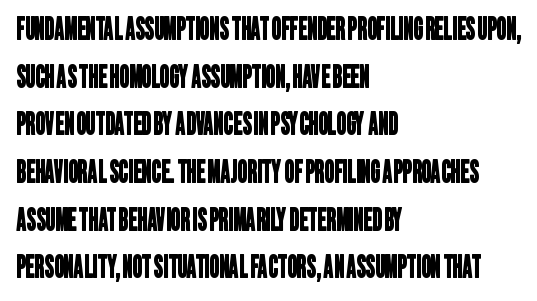
{"serif": "no", "width": "condensed", "stroke_contrast": "low", "x_height": "large", "monospaced": "no", "underline": "no", "align": "left", "line_spacing": "normal", "line_spacing_ratio": 1.59, "letter_spacing": "normal", "letter_spacing_em": 0.0, "glyph_px": 30}
